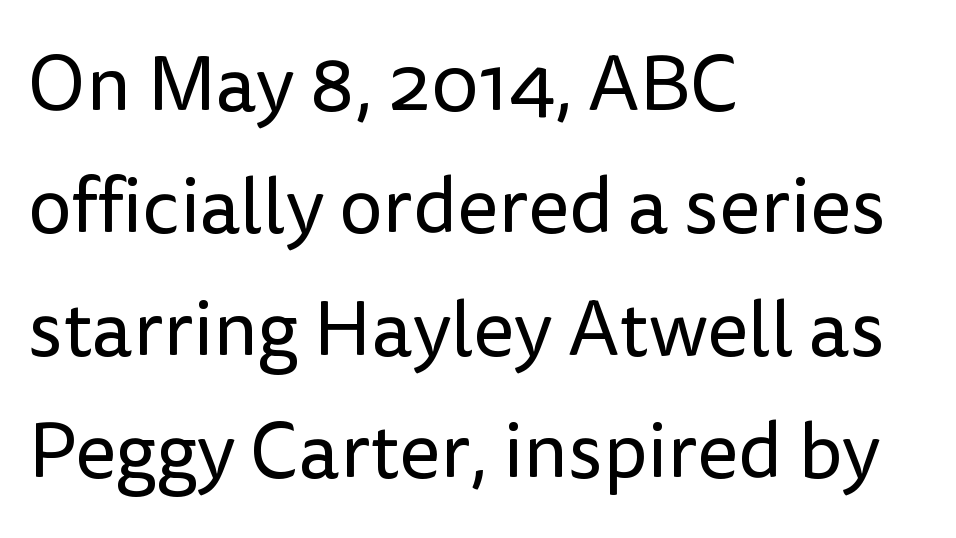
The passage shown is typed in a proportional face where columns would drift. Layout note: lines flush left. The designer went with a sans here, leaving each stem footless. The line-height multiplier appears to be the usual default.
